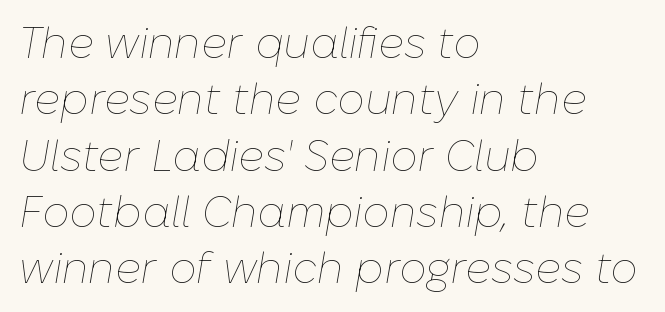
The image shows 43 px thin type, italic (leaning right); set left-aligned, normal line spacing (1.31x), normal letter spacing, not underlined; low stroke contrast and a medium x-height.
